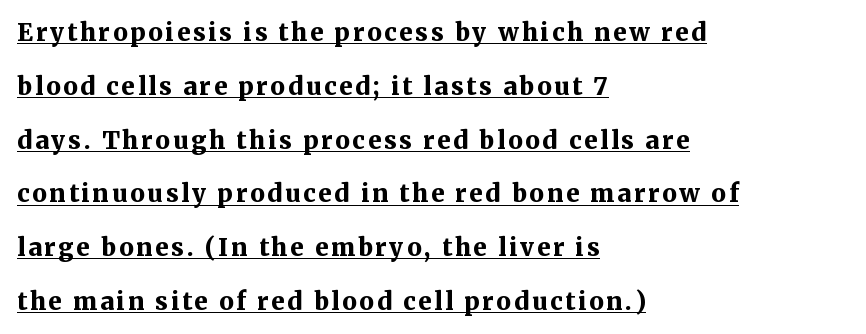
The image shows 24 px bold type, upright; set left-aligned, loose line spacing (2.24x), underlined.
